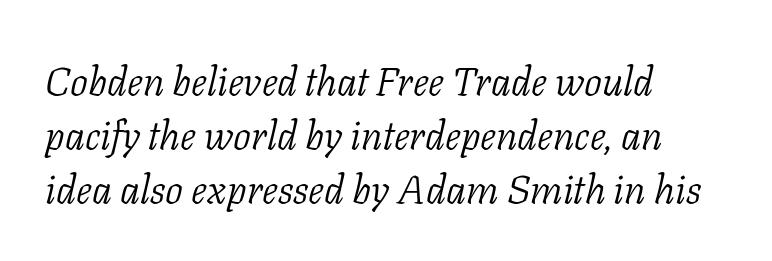
The image shows 40 px light serif type, italic (leaning right); set left-aligned, normal line spacing (1.35x), normal letter spacing, not underlined; low stroke contrast and a medium x-height.
